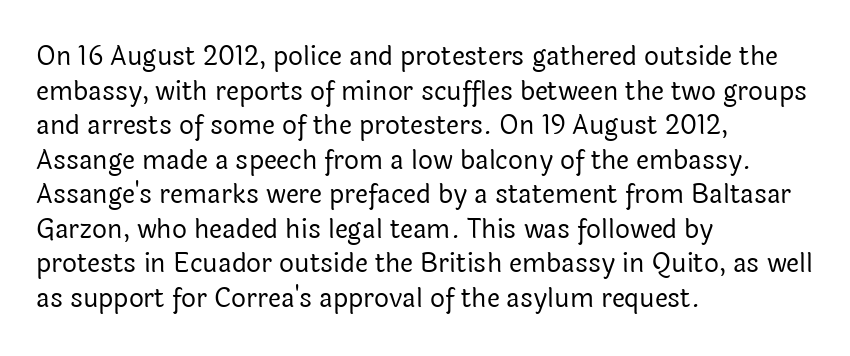
{"italic": "no", "bold": "no", "underline": "no", "align": "left", "line_spacing": "normal", "line_spacing_ratio": 1.33, "letter_spacing": "normal", "letter_spacing_em": 0.0, "glyph_px": 26}
